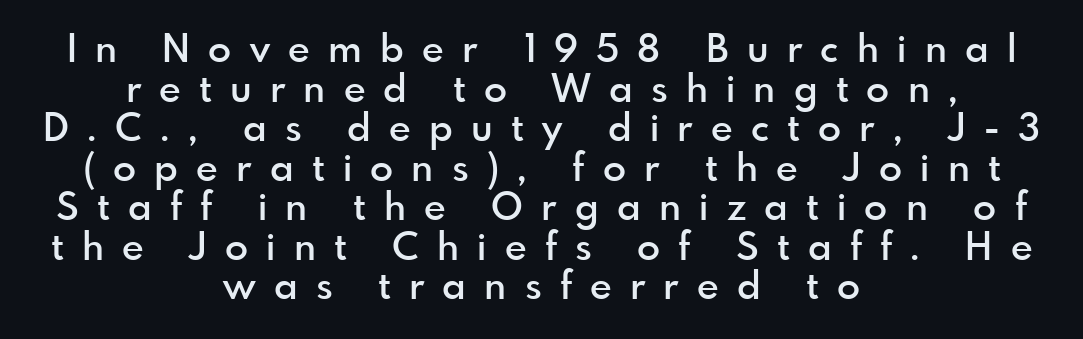
{"serif": "no", "italic": "no", "bold": "semi", "weight": "semibold", "width": "normal", "x_height": "small", "monospaced": "no", "underline": "no", "align": "center", "line_spacing": "tight", "line_spacing_ratio": 1.04, "letter_spacing": "wide", "letter_spacing_em": 0.48, "glyph_px": 38}
